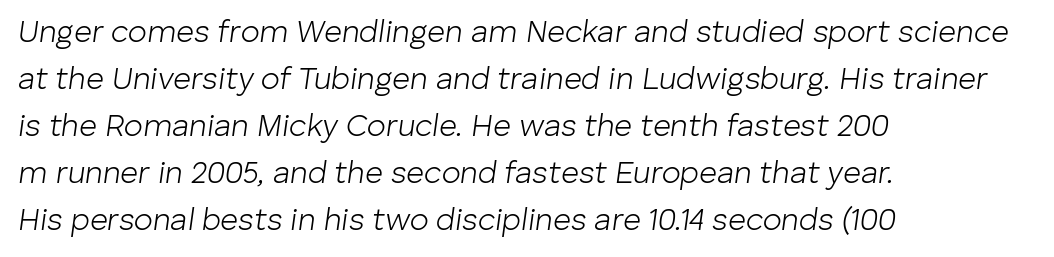
A typesetter would call this leading conventional body-copy spacing. Words float on clear page, feet unadorned. Tracking value appears to be zero — textbook default spacing. The letters advance in unequal steps, a hallmark of proportional type.
